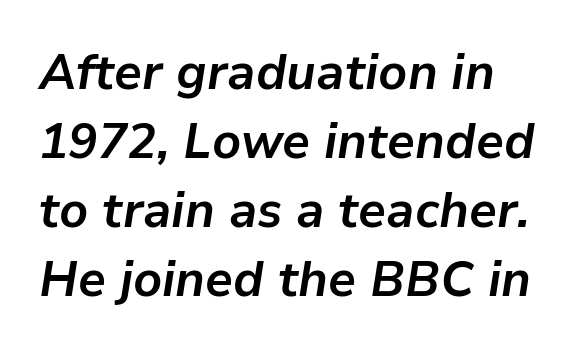
{"italic": "yes", "lean": "right", "slant_degrees": 9, "bold": "yes", "weight": "bold", "width": "normal", "stroke_contrast": "low", "x_height": "medium", "monospaced": "no", "underline": "no", "line_spacing": "normal", "line_spacing_ratio": 1.41, "letter_spacing": "normal", "letter_spacing_em": 0.0, "glyph_px": 49}
